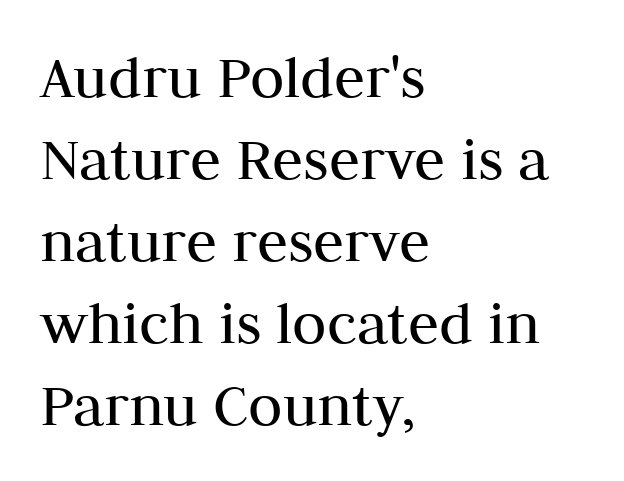
The image shows 63 px regular-weight serif type, upright; set left-aligned, normal line spacing (1.3x), normal letter spacing, not underlined; medium stroke contrast and a medium x-height.
